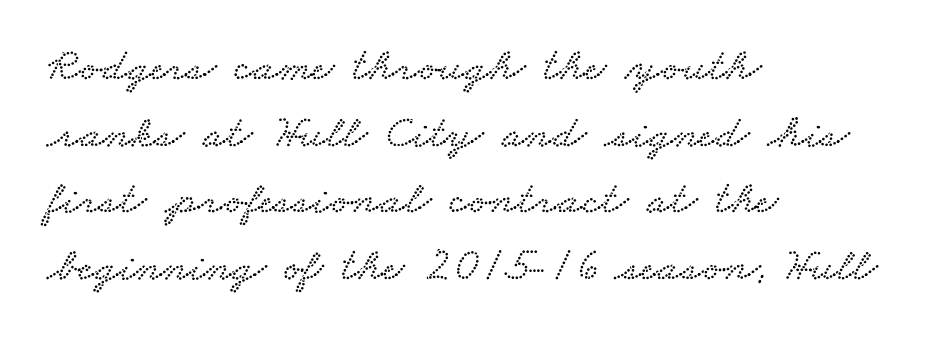
The image shows 47 px wide serif type; set left-aligned, normal line spacing (1.42x), normal letter spacing, not underlined; low stroke contrast and a small x-height.
